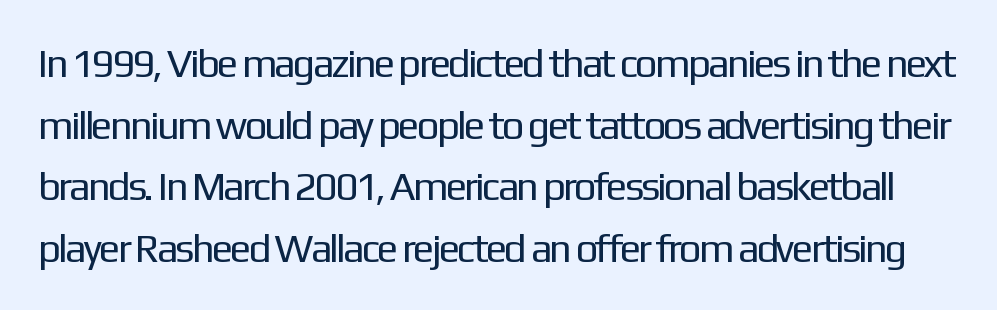
The strokes carry an ordinary text weight at most. The specimen omits any rule beneath the text block's lines. Font category for this specimen: sans-serif. Regular leading. Varying glyph widths throughout — classic text-font behaviour. Nobody touched the tracking dial on this one.
